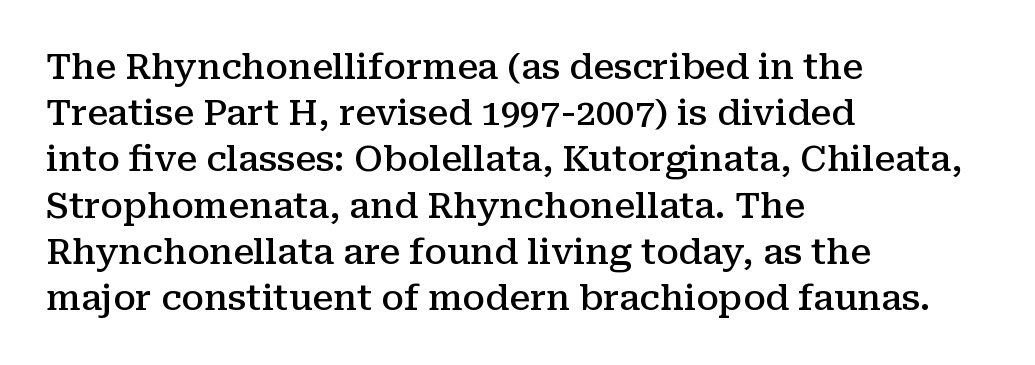
Q: Is the text bold? A: Semi-bold.
Q: Is the text italic (slanted)? A: No, it is upright.
Q: Is the typeface a serif or a sans-serif typeface? A: Serif.
Q: Is the text underlined? A: No.
Q: How is the paragraph aligned? A: Left-aligned.
Q: Is the spacing between letters normal or unusually wide? A: Normal.
Q: Is the spacing between lines tight, normal or loose? A: Normal.
Q: Width (condensed, normal, or wide)? A: Normal.
Q: Stroke contrast? A: Medium.
Q: x-height? A: Medium.
Q: Monospaced? A: No.
